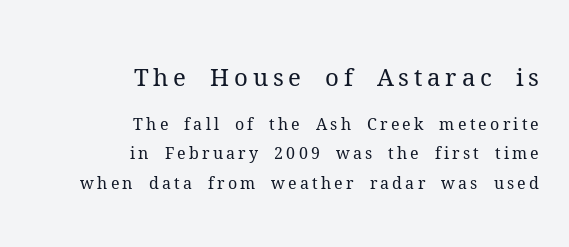
{"italic": "no", "bold": "no", "underline": "no", "align": "right", "line_spacing_ratio": 1.83, "letter_spacing": "wide", "letter_spacing_em": 0.2, "larger_block": "first", "size_ratio": 1.5, "glyph_px": 24}
